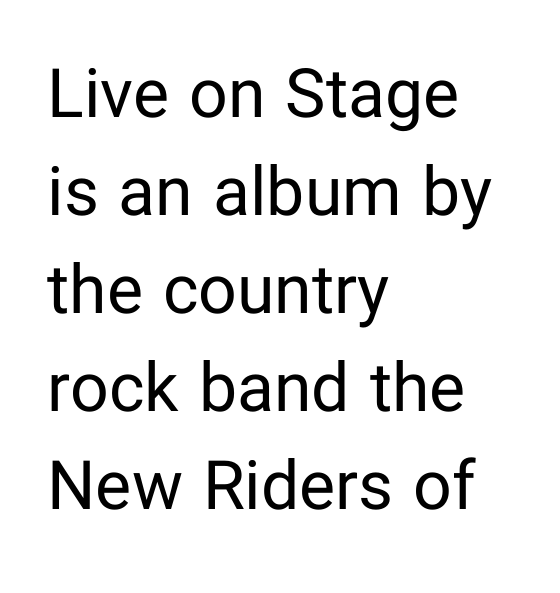
One glance says typical: line gaps are just what's usual. Caption: multi-line text, flush left, ragged right. Type without underlining. Compared with typical body copy, the letter spacing here is the same. A typesetter would mark this as roman, not italic. Varying glyph widths throughout — classic text-font behaviour.
